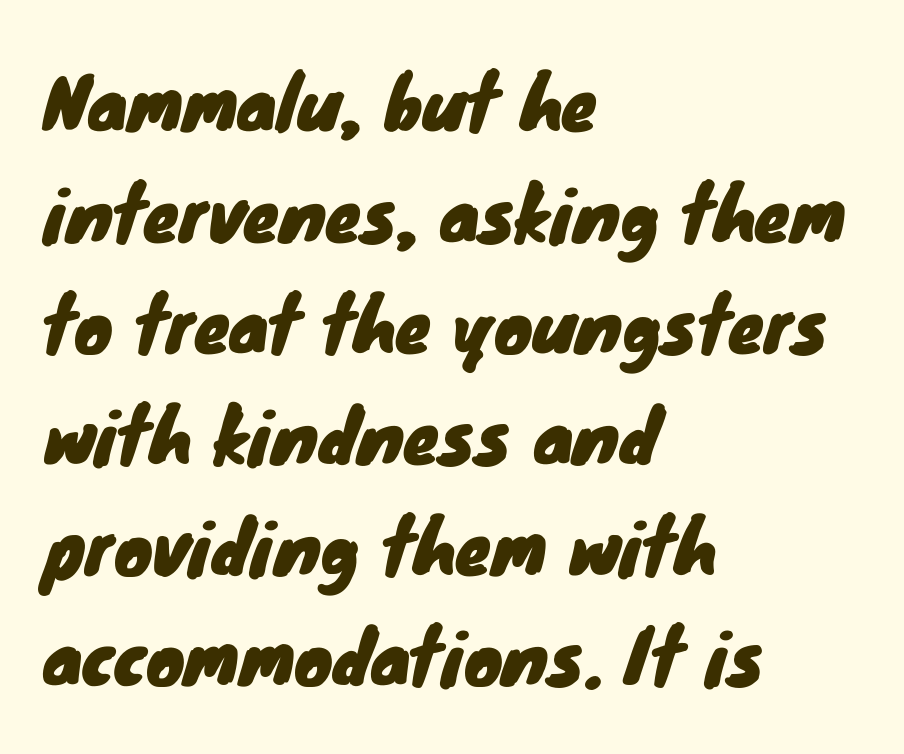
The image shows 72 px sans-serif type; set left-aligned, normal line spacing (1.54x), normal letter spacing, not underlined; low stroke contrast and a small x-height.
